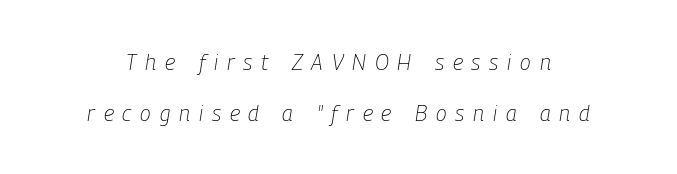
Q: Is the text bold? A: No.
Q: Is the text italic (slanted)? A: Yes, it leans right by about 9 degrees.
Q: Is the text underlined? A: No.
Q: Is the spacing between letters normal or unusually wide? A: Unusually wide.
Q: Is the spacing between lines tight, normal or loose? A: Loose.
